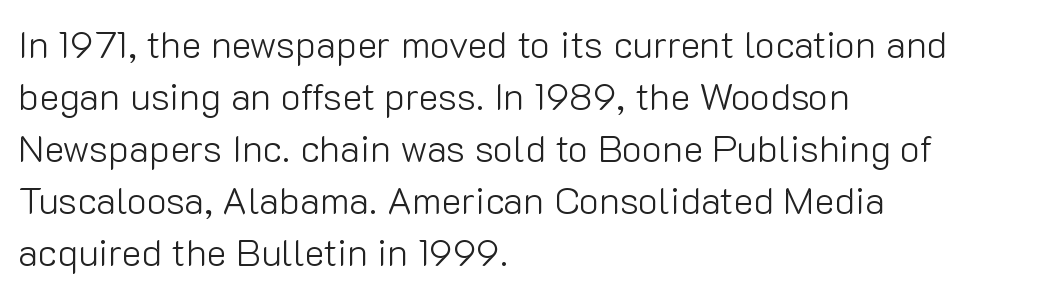
{"serif": "no", "italic": "no", "bold": "no", "weight": "light", "width": "normal", "stroke_contrast": "low", "x_height": "medium", "monospaced": "no", "underline": "no", "align": "left", "line_spacing": "normal", "line_spacing_ratio": 1.37, "letter_spacing": "normal", "letter_spacing_em": 0.0, "glyph_px": 38}
